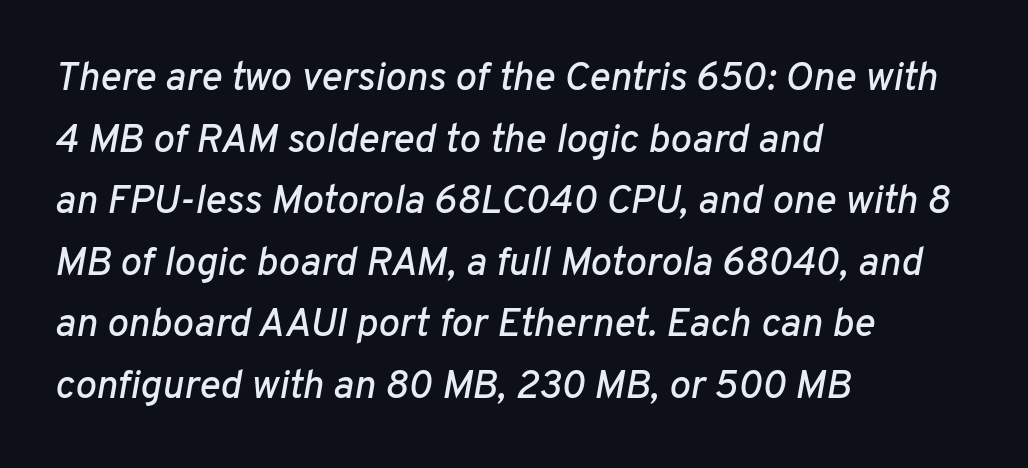
Q: Is the text italic (slanted)? A: Yes, it leans right by about 10 degrees.
Q: Is the text underlined? A: No.
Q: How is the paragraph aligned? A: Left-aligned.
Q: Is the spacing between letters normal or unusually wide? A: Normal.
Q: Is the spacing between lines tight, normal or loose? A: Normal.
Q: Width (condensed, normal, or wide)? A: Normal.
Q: Stroke contrast? A: Low.
Q: x-height? A: Medium.
Q: Monospaced? A: No.
